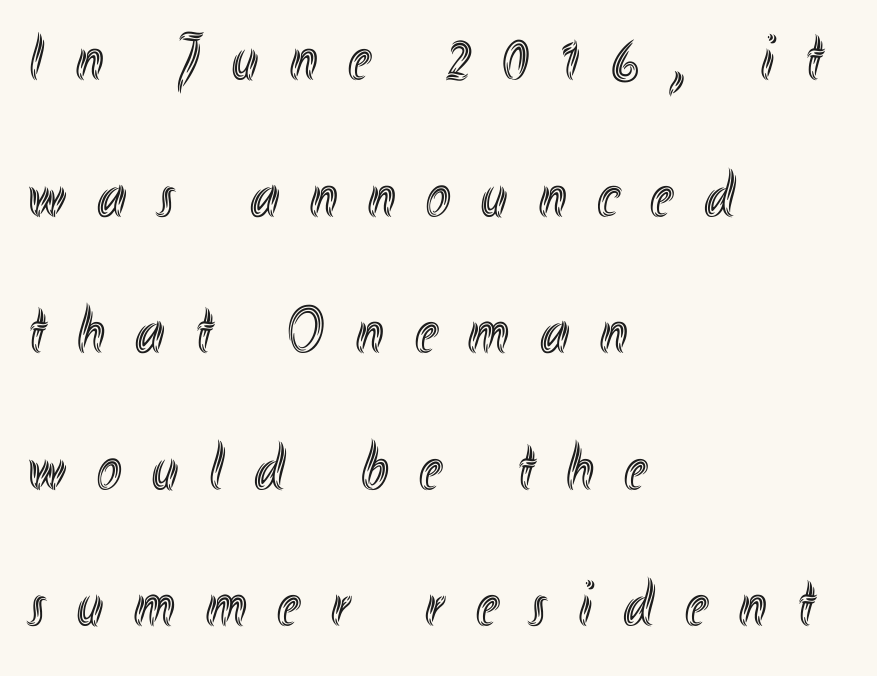
{"width": "condensed", "x_height": "small", "monospaced": "no", "underline": "no", "align": "left", "line_spacing": "loose", "line_spacing_ratio": 2.07, "letter_spacing": "wide", "letter_spacing_em": 0.47, "glyph_px": 66}
